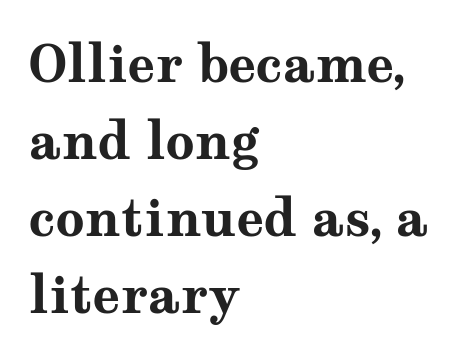
Q: Is the text bold? A: Yes.
Q: Is the text italic (slanted)? A: No, it is upright.
Q: Is the typeface a serif or a sans-serif typeface? A: Serif.
Q: Is the text underlined? A: No.
Q: How is the paragraph aligned? A: Left-aligned.
Q: Is the spacing between letters normal or unusually wide? A: Normal.
Q: Is the spacing between lines tight, normal or loose? A: Normal.
Q: Width (condensed, normal, or wide)? A: Wide.
Q: Stroke contrast? A: Medium.
Q: x-height? A: Medium.
Q: Monospaced? A: No.
